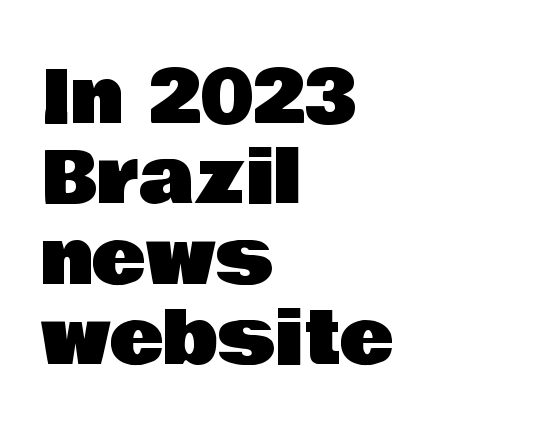
The image shows 73 px sans-serif type, upright; set left-aligned, tight line spacing (1.1x), normal letter spacing, not underlined; low stroke contrast and a large x-height.
